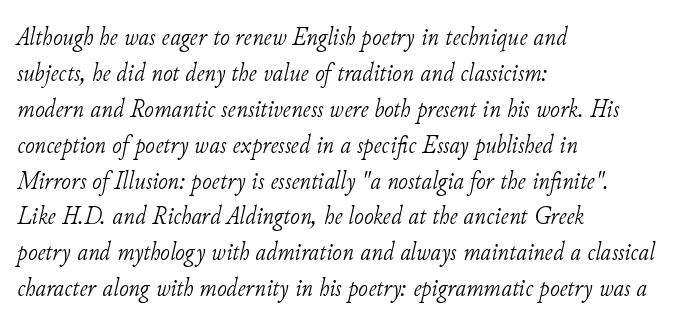
Q: Is the text bold? A: No.
Q: Is the text italic (slanted)? A: Yes, it leans right by about 11 degrees.
Q: Is the text underlined? A: No.
Q: How is the paragraph aligned? A: Left-aligned.
Q: Is the spacing between letters normal or unusually wide? A: Normal.
Q: Is the spacing between lines tight, normal or loose? A: Normal.
